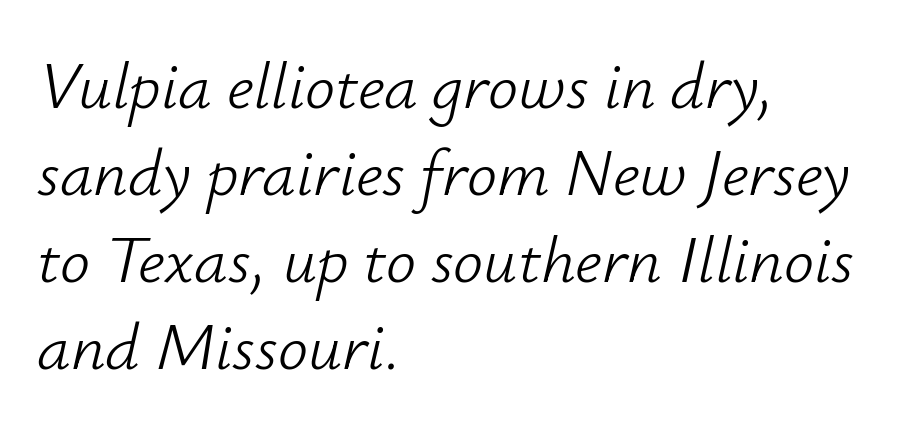
Q: Is the text bold? A: No.
Q: Is the text italic (slanted)? A: Yes, it leans right by about 12 degrees.
Q: Is the text underlined? A: No.
Q: How is the paragraph aligned? A: Left-aligned.
Q: Is the spacing between letters normal or unusually wide? A: Normal.
Q: Is the spacing between lines tight, normal or loose? A: Normal.
Q: Width (condensed, normal, or wide)? A: Normal.
Q: Stroke contrast? A: Low.
Q: x-height? A: Small.
Q: Monospaced? A: No.
